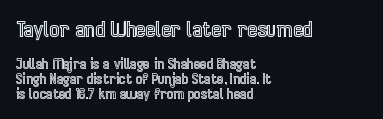
In CSS terms this would be text-align: left. You could barely slide anything between these rows. Is there any slant? The stems are plumb. Between these two stacked blocks, the higher one wins on size. Clear beneath every line of the passage.
